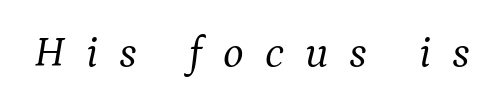
The line texture is sparse and dotted thanks to wide tracking. Do the characters align in a grid? No, the font is proportional. Glance below the letters and you will spot only blank space. Looking at the ascenders, they clearly lean. To sum up the face: it has serifs.
